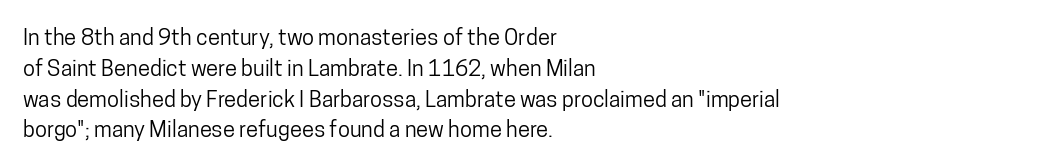
{"italic": "no", "underline": "no", "align": "left", "line_spacing": "normal", "line_spacing_ratio": 1.4, "letter_spacing": "normal", "letter_spacing_em": 0.0, "glyph_px": 22}
